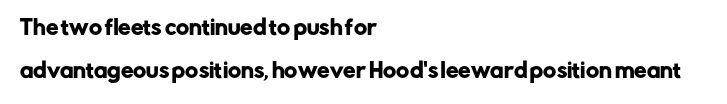
The image shows 20 px text type, upright; set left-aligned, loose line spacing (2.17x), normal letter spacing, not underlined.
